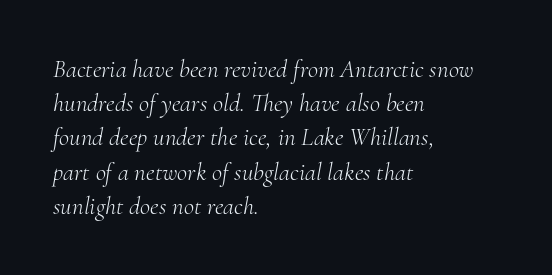
{"italic": "yes", "lean": "right", "slant_degrees": 10, "bold": "no", "underline": "no", "align": "left", "line_spacing": "normal", "line_spacing_ratio": 1.37, "letter_spacing": "normal", "letter_spacing_em": 0.0, "glyph_px": 25}
